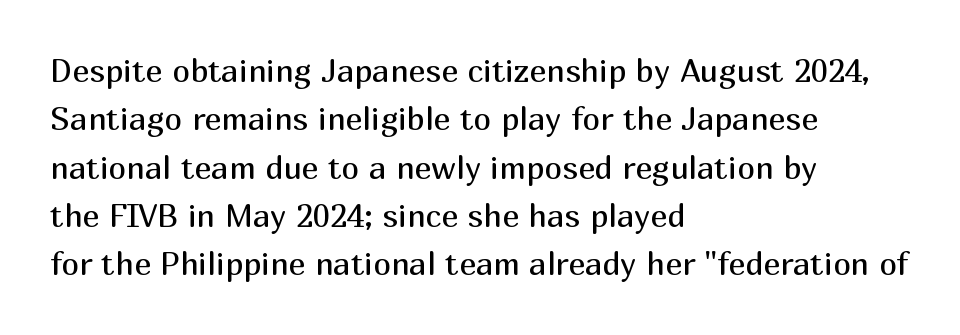
{"serif": "no", "italic": "no", "bold": "no", "weight": "regular", "width": "normal", "stroke_contrast": "medium", "x_height": "medium", "monospaced": "no", "underline": "no", "align": "left", "line_spacing": "normal", "line_spacing_ratio": 1.51, "letter_spacing": "normal", "letter_spacing_em": 0.0, "glyph_px": 32}
